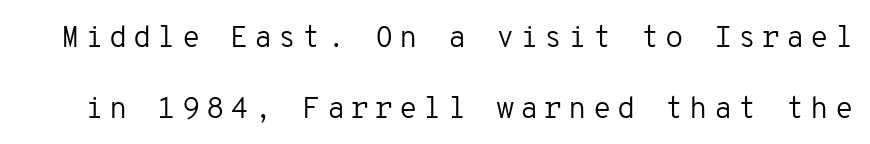
Q: Is the text bold? A: No.
Q: Is the text italic (slanted)? A: No, it is upright.
Q: Is the typeface a serif or a sans-serif typeface? A: Sans-serif.
Q: Is the text underlined? A: No.
Q: Is the spacing between lines tight, normal or loose? A: Loose.
Q: Width (condensed, normal, or wide)? A: Normal.
Q: Stroke contrast? A: Low.
Q: x-height? A: Medium.
Q: Monospaced? A: Yes.
